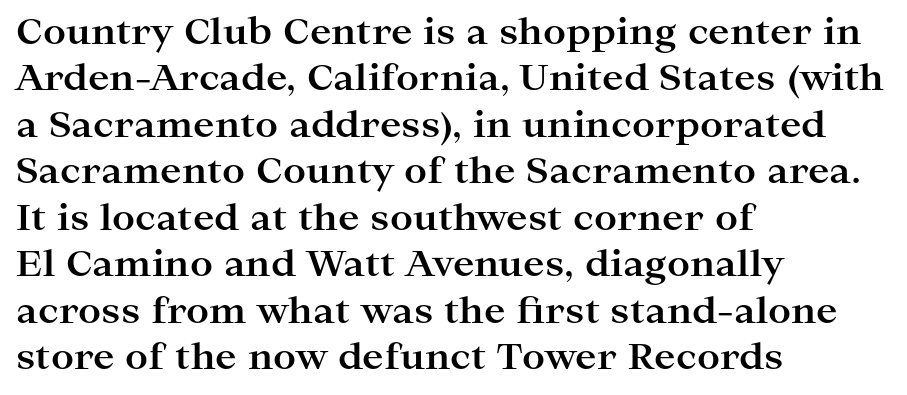
Q: Is the text bold? A: Yes.
Q: Is the text italic (slanted)? A: No, it is upright.
Q: Is the typeface a serif or a sans-serif typeface? A: Serif.
Q: Is the text underlined? A: No.
Q: How is the paragraph aligned? A: Left-aligned.
Q: Is the spacing between letters normal or unusually wide? A: Normal.
Q: Is the spacing between lines tight, normal or loose? A: Normal.
Q: Width (condensed, normal, or wide)? A: Wide.
Q: Stroke contrast? A: High.
Q: x-height? A: Medium.
Q: Monospaced? A: No.
